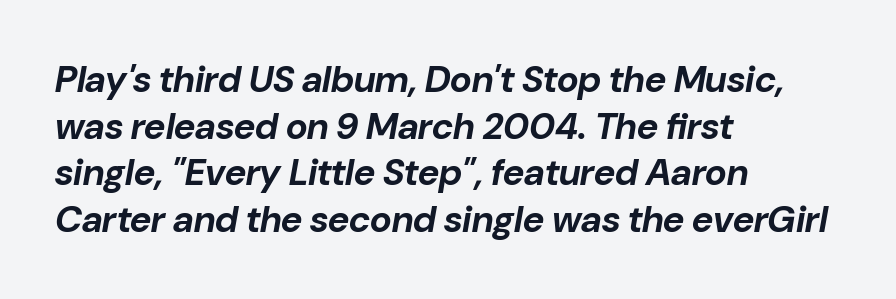
Q: Is the text bold? A: Yes.
Q: Is the text italic (slanted)? A: Yes, it leans right by about 10 degrees.
Q: Is the text underlined? A: No.
Q: How is the paragraph aligned? A: Left-aligned.
Q: Is the spacing between letters normal or unusually wide? A: Normal.
Q: Is the spacing between lines tight, normal or loose? A: Normal.
Q: Width (condensed, normal, or wide)? A: Normal.
Q: Stroke contrast? A: Low.
Q: x-height? A: Medium.
Q: Monospaced? A: No.
